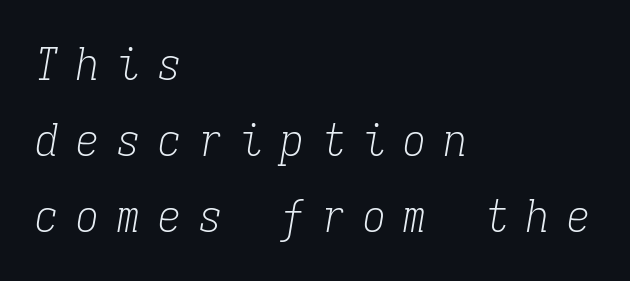
{"serif": "yes", "italic": "yes", "lean": "right", "slant_degrees": 9, "bold": "no", "weight": "light", "width": "condensed", "stroke_contrast": "low", "x_height": "medium", "monospaced": "yes", "underline": "no", "align": "left", "line_spacing": "normal", "line_spacing_ratio": 1.65, "letter_spacing": "wide", "letter_spacing_em": 0.39, "glyph_px": 46}
